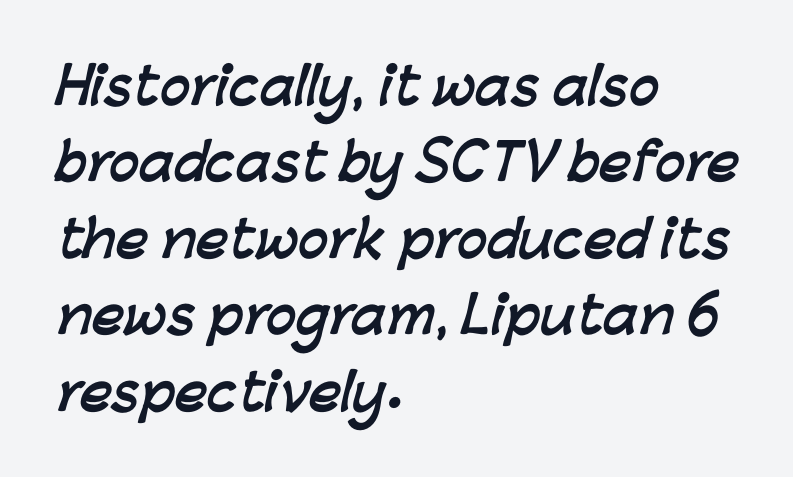
These lines are rendered in a variable-pitch font. Is the block centered? No — it sits flush against the left margin. Standard letterfit; no display-style spreading of the glyphs. The rendering uses a bold face; every stroke is thick and dark. Summary of vertical rhythm: regular, with standard interline spacing.
